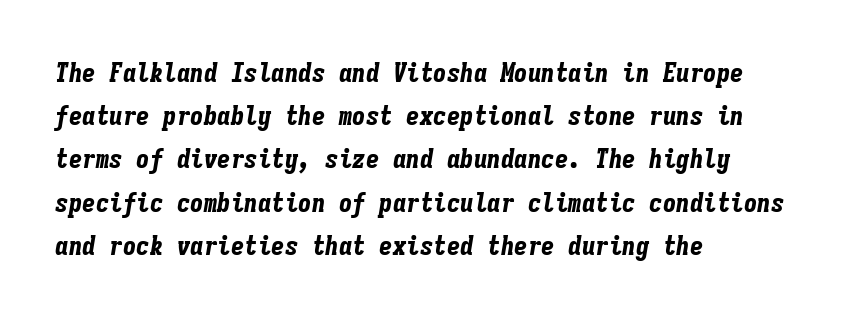
The image shows 27 px bold type, italic (leaning right); set left-aligned, normal line spacing (1.6x), normal letter spacing, not underlined.
